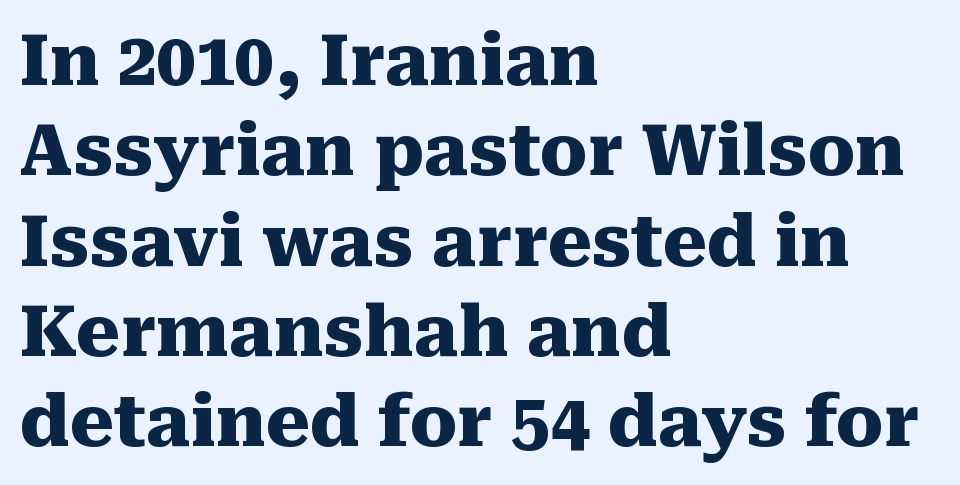
Q: Is the text bold? A: Yes.
Q: Is the text italic (slanted)? A: No, it is upright.
Q: Is the typeface a serif or a sans-serif typeface? A: Serif.
Q: Is the text underlined? A: No.
Q: How is the paragraph aligned? A: Left-aligned.
Q: Is the spacing between letters normal or unusually wide? A: Normal.
Q: Is the spacing between lines tight, normal or loose? A: Normal.
Q: Width (condensed, normal, or wide)? A: Normal.
Q: Stroke contrast? A: Medium.
Q: x-height? A: Medium.
Q: Monospaced? A: No.
